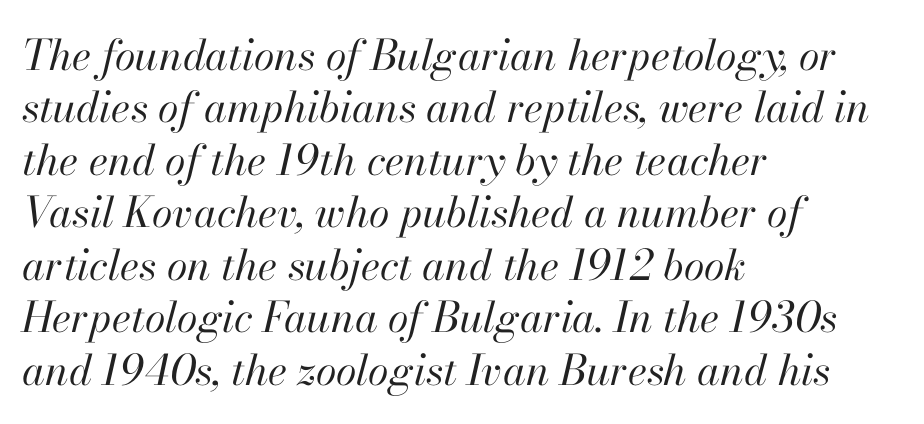
{"italic": "yes", "lean": "right", "slant_degrees": 13, "bold": "no", "weight": "regular", "width": "normal", "stroke_contrast": "high", "x_height": "small", "monospaced": "no", "underline": "no", "align": "left", "line_spacing": "normal", "line_spacing_ratio": 1.25, "letter_spacing": "normal", "letter_spacing_em": 0.0, "glyph_px": 42}
